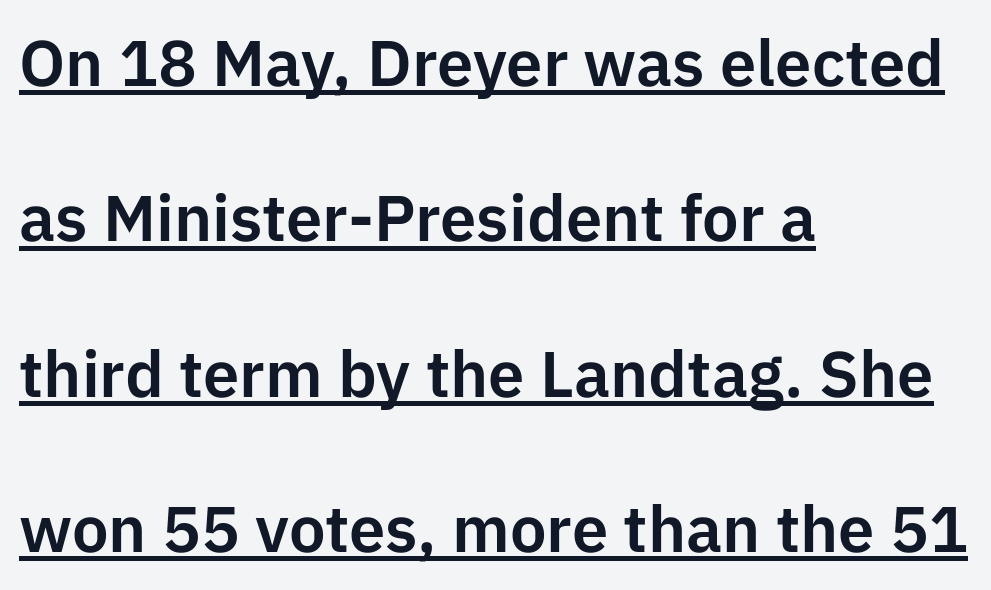
This block would shrink considerably if given ordinary leading; it's expanded now. Tall strokes in this sample are plumb rather than angled. How are the letters spaced? Ordinarily, with no added tracking. This rendering employs a face without finishing strokes, i.e., a sans-serif.
